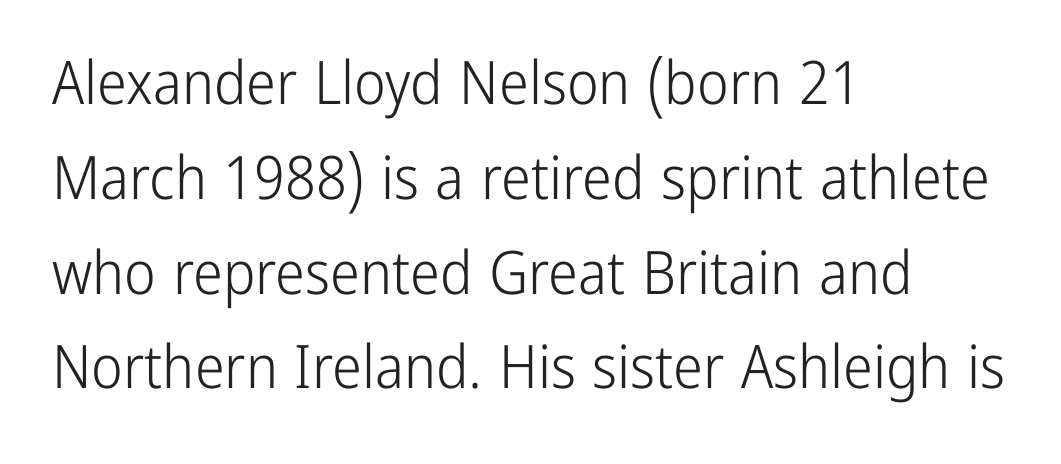
The image shows 60 px light, condensed sans-serif type, upright; set left-aligned, normal line spacing (1.58x), normal letter spacing, not underlined; low stroke contrast and a medium x-height.
